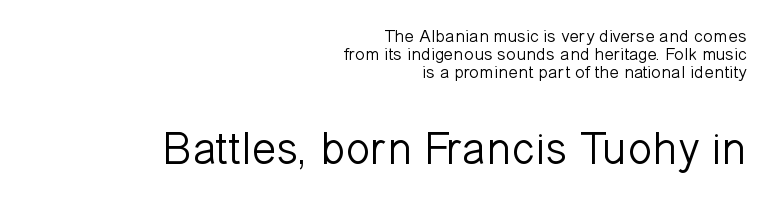
Q: Is the text bold? A: No.
Q: Is the text italic (slanted)? A: No, it is upright.
Q: Is the typeface a serif or a sans-serif typeface? A: Sans-serif.
Q: Is the text underlined? A: No.
Q: How is the paragraph aligned? A: Right-aligned.
Q: Is the spacing between letters normal or unusually wide? A: Normal.
Q: Is the spacing between lines tight, normal or loose? A: Tight.
Q: Which block of text is set in a larger size, the first (top) or the second (bottom)? A: The second (bottom) one.
Q: Width (condensed, normal, or wide)? A: Normal.
Q: Stroke contrast? A: Low.
Q: x-height? A: Medium.
Q: Monospaced? A: No.
